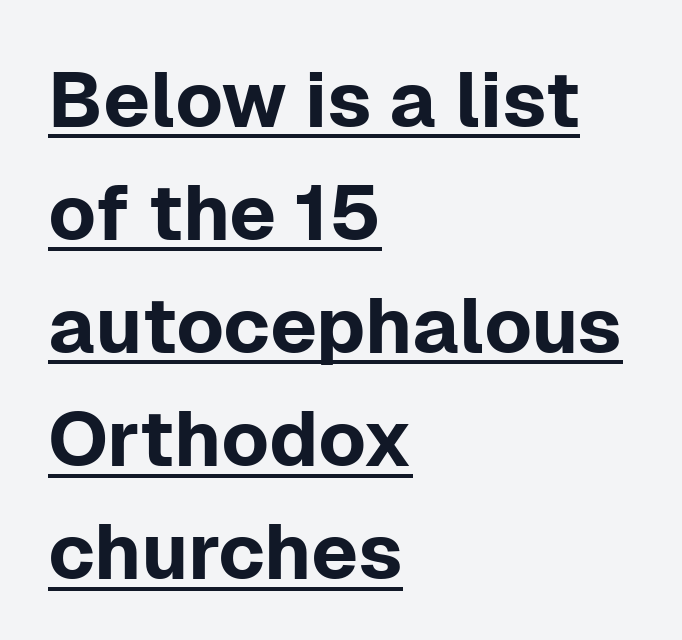
Q: Is the text italic (slanted)? A: No, it is upright.
Q: Is the typeface a serif or a sans-serif typeface? A: Sans-serif.
Q: Is the text underlined? A: Yes.
Q: How is the paragraph aligned? A: Left-aligned.
Q: Is the spacing between letters normal or unusually wide? A: Normal.
Q: Is the spacing between lines tight, normal or loose? A: Normal.
Q: Width (condensed, normal, or wide)? A: Normal.
Q: Stroke contrast? A: Low.
Q: x-height? A: Medium.
Q: Monospaced? A: No.
